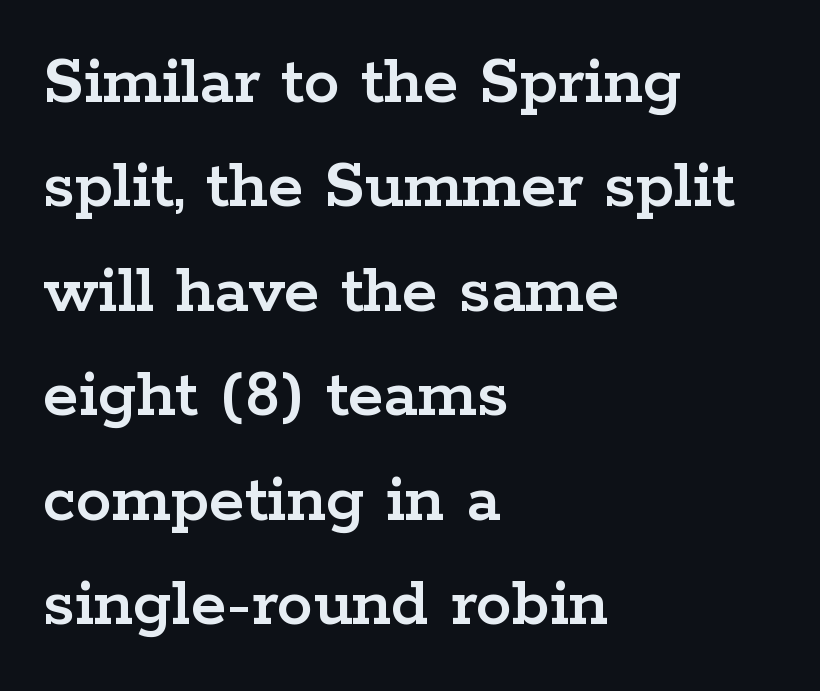
Reading down the block, your eye returns to a fixed left position each line. Does the lettering tilt? It doesn't — this is upright. The rendering keeps characters at their native spacing. In terms of letterform style, serifs are clearly present. Character widths vary here, with narrow letters taking less room than wide ones. The zone under the glyphs is completely vacant.
